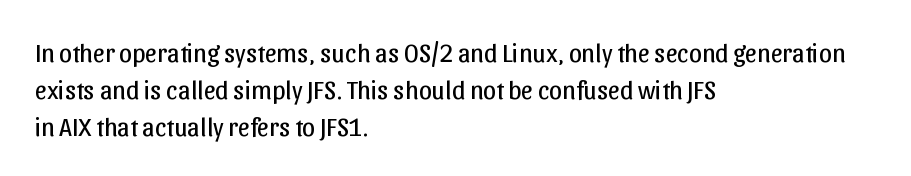
{"italic": "no", "bold": "no", "underline": "no", "align": "left", "line_spacing": "normal", "line_spacing_ratio": 1.42, "letter_spacing": "normal", "letter_spacing_em": 0.0, "glyph_px": 26}
